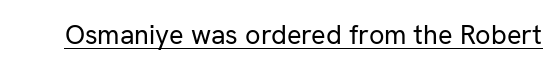
Vertical stems look standard width or narrower in stroke. This sample carries an underscore along the baseline area. Notice how the stems are strictly vertical — no italics here. Spacing between characters is what you'd get straight out of the box.
